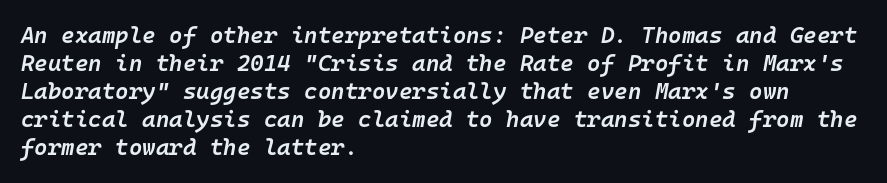
Q: Is the text bold? A: Semi-bold.
Q: Is the text italic (slanted)? A: Yes, it leans right by about 10 degrees.
Q: Is the text underlined? A: No.
Q: How is the paragraph aligned? A: Left-aligned.
Q: Is the spacing between letters normal or unusually wide? A: Normal.
